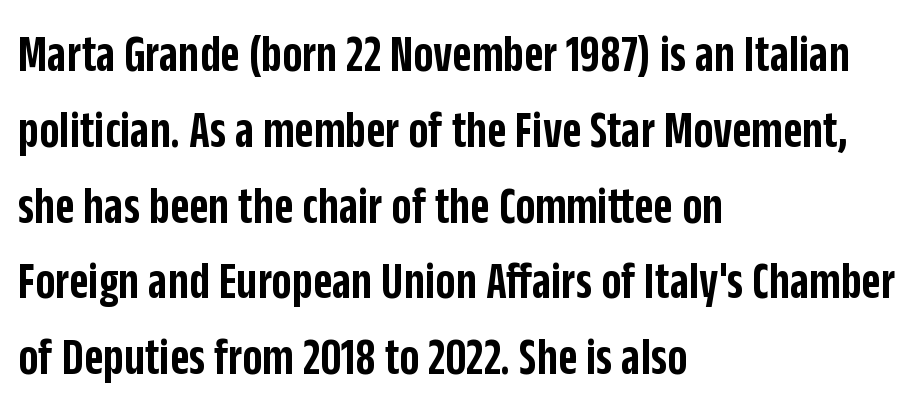
Italic? Not at all — the glyphs are vertical. Summary of weight: moderately heavy, a semibold. Do the characters align in a grid? No, the font is proportional. The rows are spaced the way most documents space them.
